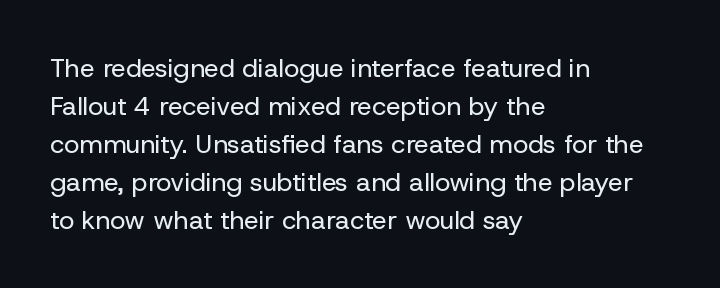
Q: Is the text bold? A: No.
Q: Is the text italic (slanted)? A: No, it is upright.
Q: Is the text underlined? A: No.
Q: How is the paragraph aligned? A: Left-aligned.
Q: Is the spacing between letters normal or unusually wide? A: Normal.
Q: Is the spacing between lines tight, normal or loose? A: Normal.
